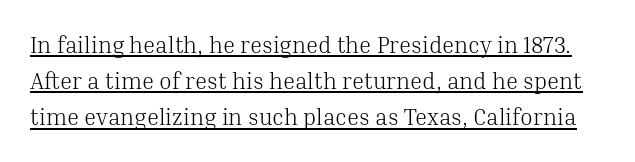
Q: Is the text bold? A: No.
Q: Is the text italic (slanted)? A: No, it is upright.
Q: Is the text underlined? A: Yes.
Q: Is the spacing between letters normal or unusually wide? A: Normal.
Q: Is the spacing between lines tight, normal or loose? A: Normal.
